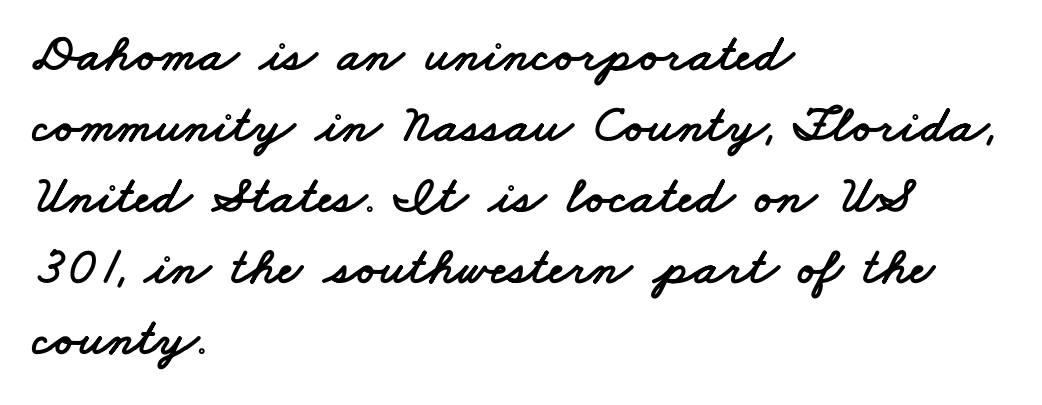
The image shows 53 px wide sans-serif type; set left-aligned, normal line spacing (1.34x), normal letter spacing, not underlined; low stroke contrast and a small x-height.
